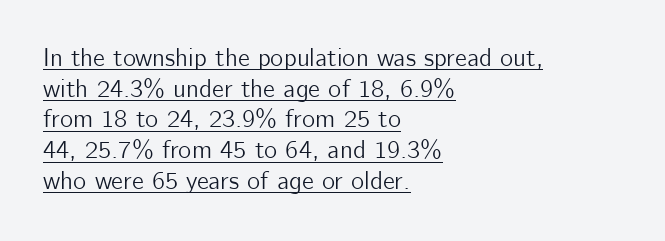
The image shows 25 px text type, upright; set left-aligned, line spacing 1.23x, normal letter spacing, underlined.
